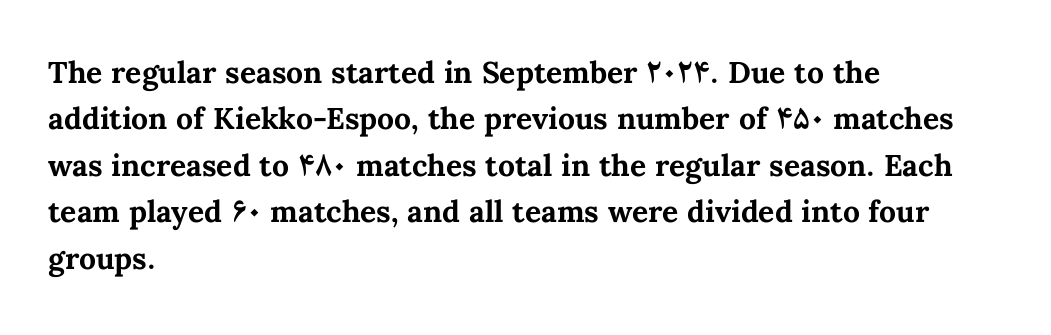
The image shows 30 px bold type, upright; set left-aligned, normal line spacing (1.55x), normal letter spacing, not underlined; medium stroke contrast and a medium x-height.
